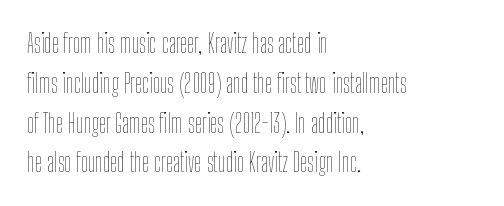
Nobody touched the tracking dial on this one. Line starts are locked; line ends wander. The block of text has a typical density, with ordinary space between rows. The glyphs are unaccompanied by any horizontal stroke below them. Notice how the stems are strictly vertical — no italics here. These glyphs show unthickened strokes, regular width or finer.
